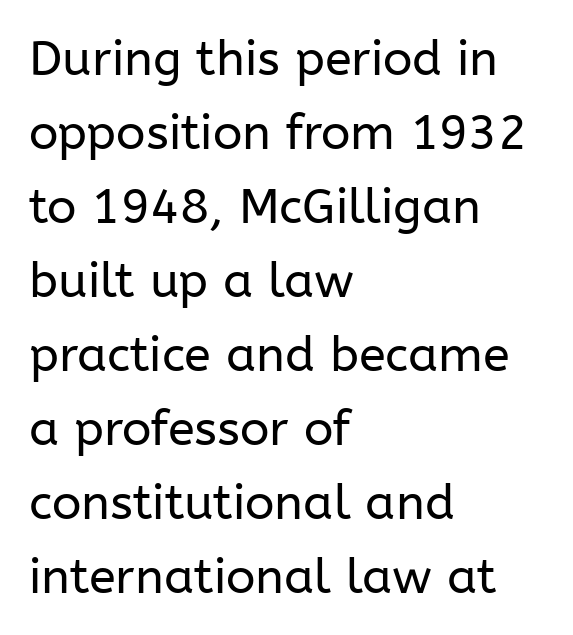
The lines sit at an ordinary, default distance from one another. Students, note that the glyphs here touch the page at normal intervals. One-word summary of the alignment: left. Heaviness? Minimal to ordinary, like unemphasized prose.
